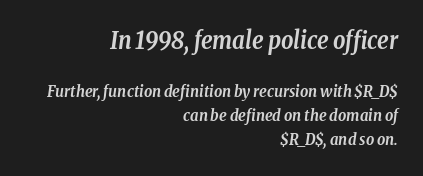
Q: Is the text bold? A: Yes.
Q: Is the text italic (slanted)? A: Yes, it leans right by about 8 degrees.
Q: Is the text underlined? A: No.
Q: How is the paragraph aligned? A: Right-aligned.
Q: Is the spacing between letters normal or unusually wide? A: Normal.
Q: Is the spacing between lines tight, normal or loose? A: Normal.
Q: Which block of text is set in a larger size, the first (top) or the second (bottom)? A: The first (top) one.
